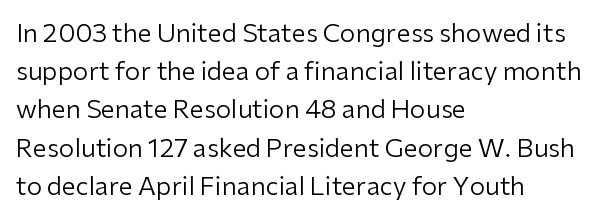
The glyphs are unaccompanied by any horizontal stroke below them. Posture: vertical. These lines keep a tight, regular rhythm from letter to letter. Interline gaps are of average width in this sample. The paragraph shown leans on its left margin.
